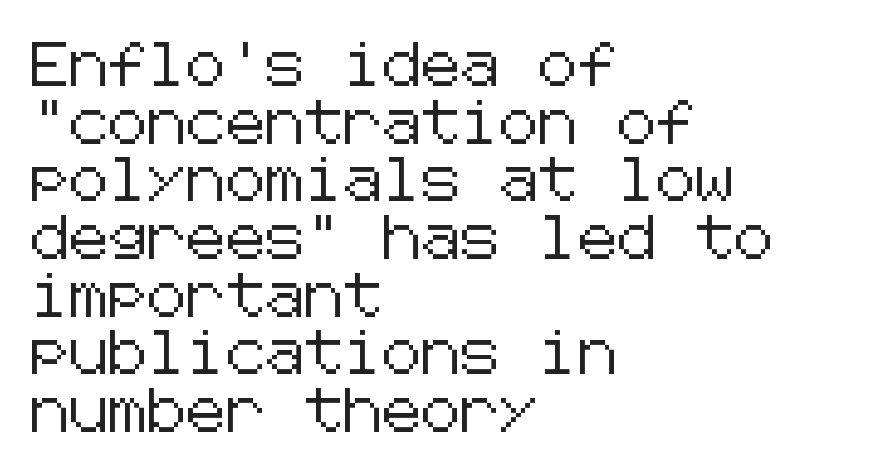
The glyphs are unaccompanied by any horizontal stroke below them. This sample uses plain, unmodified letter spacing. Each line starts at the same left margin while the right side varies. Students, observe: this is what conventionally led text looks like. Tall strokes in this sample are plumb rather than angled. This rendering employs a face without finishing strokes, i.e., a sans-serif.
